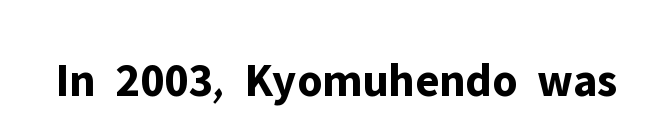
Q: Is the text bold? A: Yes.
Q: Is the text italic (slanted)? A: No, it is upright.
Q: Is the typeface a serif or a sans-serif typeface? A: Sans-serif.
Q: Is the text underlined? A: No.
Q: Is the spacing between letters normal or unusually wide? A: Normal.
Q: Width (condensed, normal, or wide)? A: Normal.
Q: Stroke contrast? A: Low.
Q: x-height? A: Medium.
Q: Monospaced? A: No.
